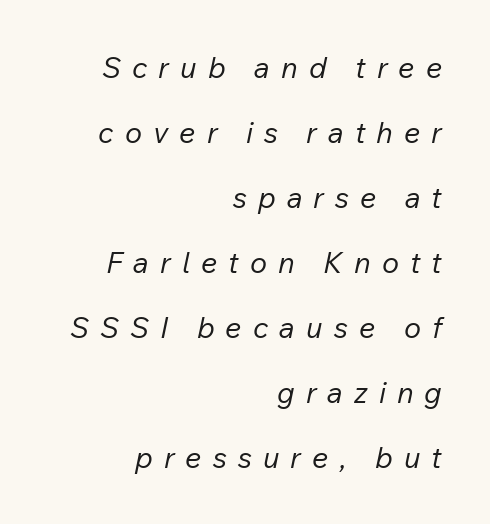
Q: Is the text bold? A: No.
Q: Is the text italic (slanted)? A: Yes, it leans right by about 12 degrees.
Q: Is the text underlined? A: No.
Q: How is the paragraph aligned? A: Right-aligned.
Q: Is the spacing between letters normal or unusually wide? A: Unusually wide.
Q: Is the spacing between lines tight, normal or loose? A: Loose.
Q: Width (condensed, normal, or wide)? A: Normal.
Q: Stroke contrast? A: Low.
Q: x-height? A: Medium.
Q: Monospaced? A: No.
